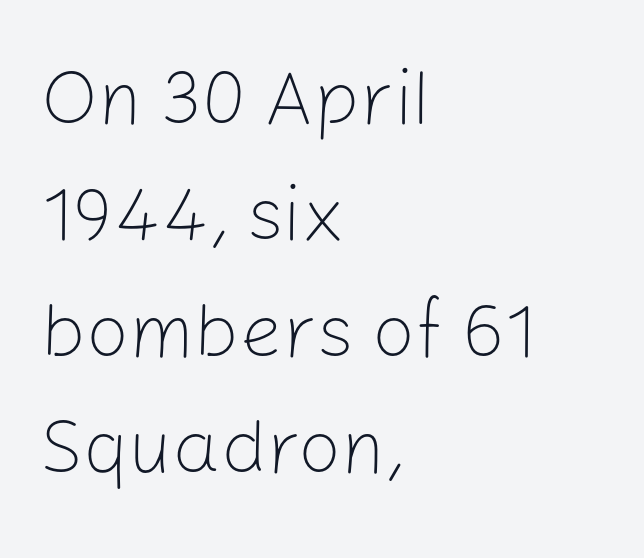
Q: Is the text bold? A: No.
Q: Is the text italic (slanted)? A: No, it is upright.
Q: Is the typeface a serif or a sans-serif typeface? A: Sans-serif.
Q: Is the text underlined? A: No.
Q: How is the paragraph aligned? A: Left-aligned.
Q: Is the spacing between letters normal or unusually wide? A: Normal.
Q: Is the spacing between lines tight, normal or loose? A: Normal.
Q: Width (condensed, normal, or wide)? A: Normal.
Q: Stroke contrast? A: Low.
Q: x-height? A: Medium.
Q: Monospaced? A: No.
